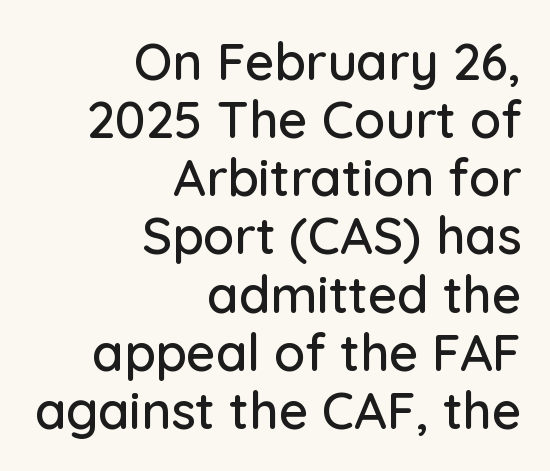
Type style note: lacks serifs. Spacing verdict: proportional, widths tailored to each character. All the whitespace from short lines collects on the left. Summary of vertical rhythm: compact, with narrow interline spacing. These lines were composed using upright roman letters. The passage shown has conventional tracking throughout.
